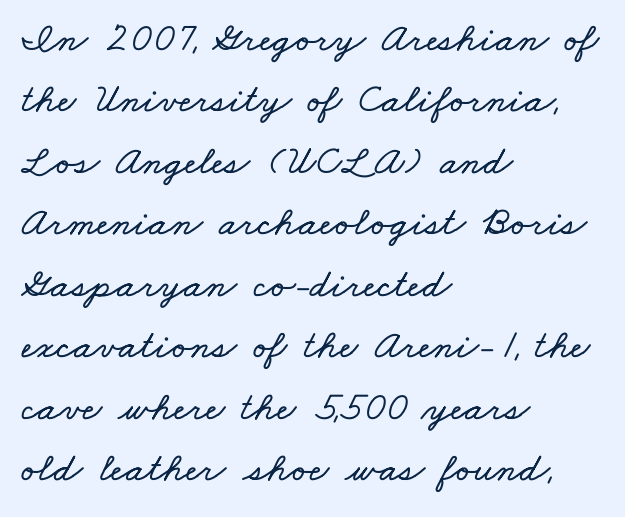
Q: Is the text underlined? A: No.
Q: How is the paragraph aligned? A: Left-aligned.
Q: Is the spacing between letters normal or unusually wide? A: Normal.
Q: Is the spacing between lines tight, normal or loose? A: Normal.
Q: Width (condensed, normal, or wide)? A: Wide.
Q: Stroke contrast? A: Low.
Q: x-height? A: Small.
Q: Monospaced? A: No.
